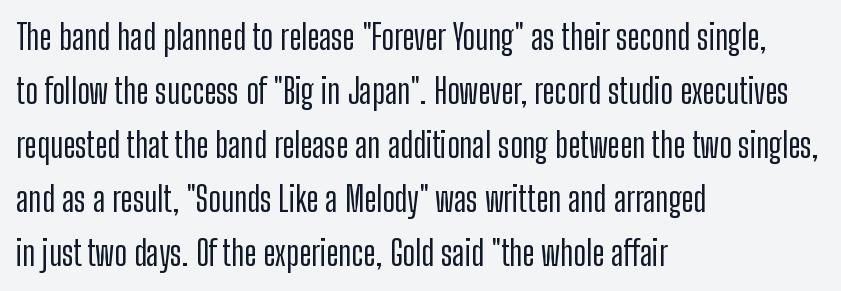
Q: Is the text italic (slanted)? A: No, it is upright.
Q: Is the typeface a serif or a sans-serif typeface? A: Sans-serif.
Q: Is the text underlined? A: No.
Q: How is the paragraph aligned? A: Left-aligned.
Q: Is the spacing between letters normal or unusually wide? A: Normal.
Q: Is the spacing between lines tight, normal or loose? A: Normal.
Q: Width (condensed, normal, or wide)? A: Condensed.
Q: Stroke contrast? A: Low.
Q: x-height? A: Medium.
Q: Monospaced? A: No.
